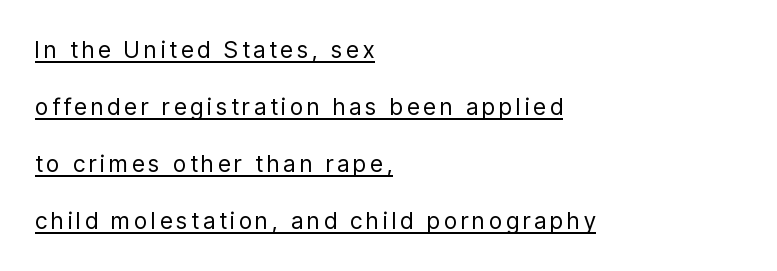
Q: Is the text bold? A: No.
Q: Is the text italic (slanted)? A: No, it is upright.
Q: Is the text underlined? A: Yes.
Q: How is the paragraph aligned? A: Left-aligned.
Q: Is the spacing between lines tight, normal or loose? A: Loose.
